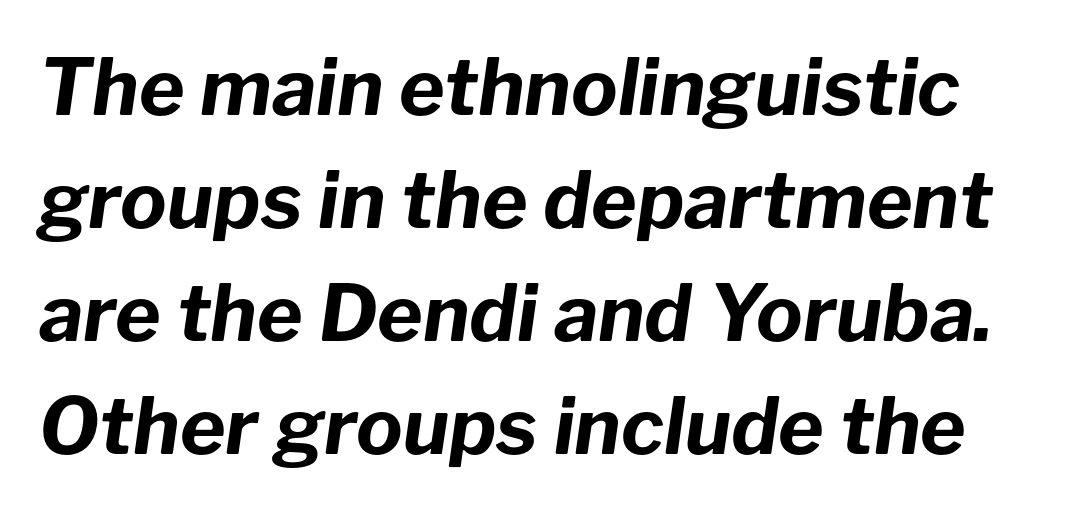
{"italic": "yes", "lean": "right", "slant_degrees": 8, "bold": "yes", "weight": "bold", "width": "normal", "stroke_contrast": "low", "x_height": "medium", "monospaced": "no", "underline": "no", "line_spacing": "normal", "line_spacing_ratio": 1.45, "letter_spacing": "normal", "letter_spacing_em": 0.0, "glyph_px": 78}
